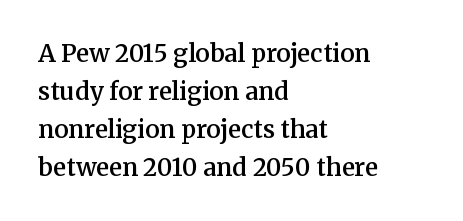
Q: Is the text bold? A: Semi-bold.
Q: Is the text italic (slanted)? A: No, it is upright.
Q: Is the text underlined? A: No.
Q: How is the paragraph aligned? A: Left-aligned.
Q: Is the spacing between letters normal or unusually wide? A: Normal.
Q: Is the spacing between lines tight, normal or loose? A: Normal.
